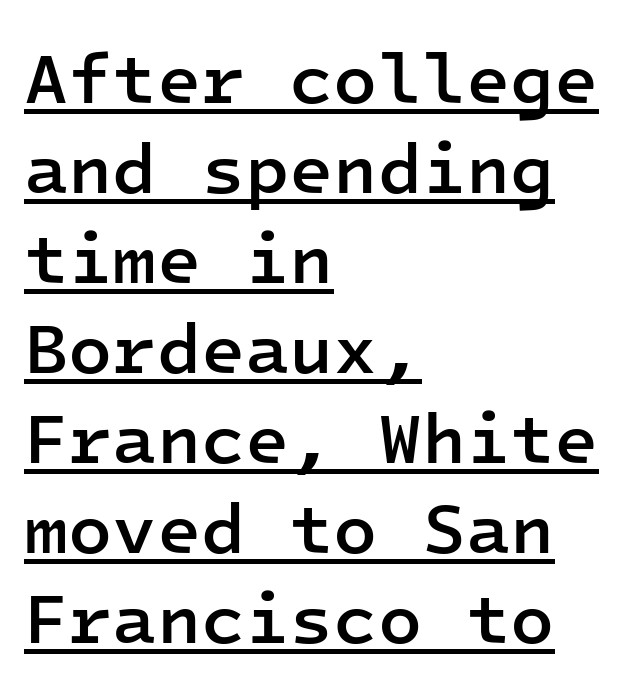
The image shows 72 px semibold sans-serif type, upright, monospaced; set left-aligned, normal line spacing (1.25x), normal letter spacing, underlined; low stroke contrast and a medium x-height.
